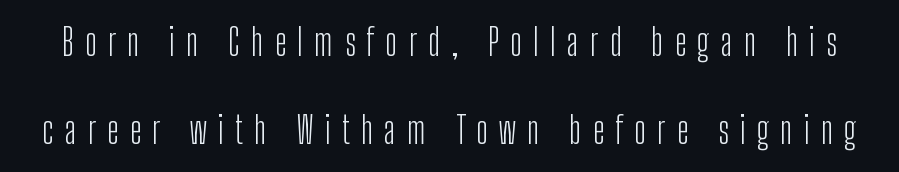
Vertical stems look standard width or narrower in stroke. Check the space under the baseline: it is left empty. The type sits square on the baseline with zero lean. Each new line begins a long way beneath the previous one. Here the designer chose a conventional face with non-uniform glyph widths.
